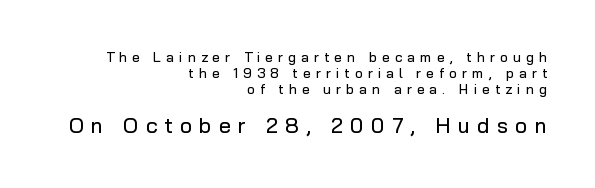
The ragged edge is on the left, which tells us the setting is flush right. Vertical spacing — tight. Unlike italic type, these characters show no tilt at all. Compared with typical body copy, the letter spacing here is much looser. Compare the two chunks: the lower has the greater cap height. Descenders hang freely into open space.
